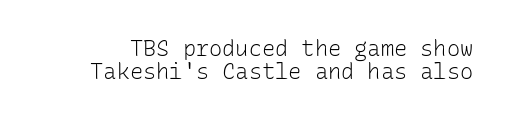
Q: Is the text bold? A: No.
Q: Is the text italic (slanted)? A: No, it is upright.
Q: Is the text underlined? A: No.
Q: Is the spacing between letters normal or unusually wide? A: Normal.
Q: Is the spacing between lines tight, normal or loose? A: Tight.
